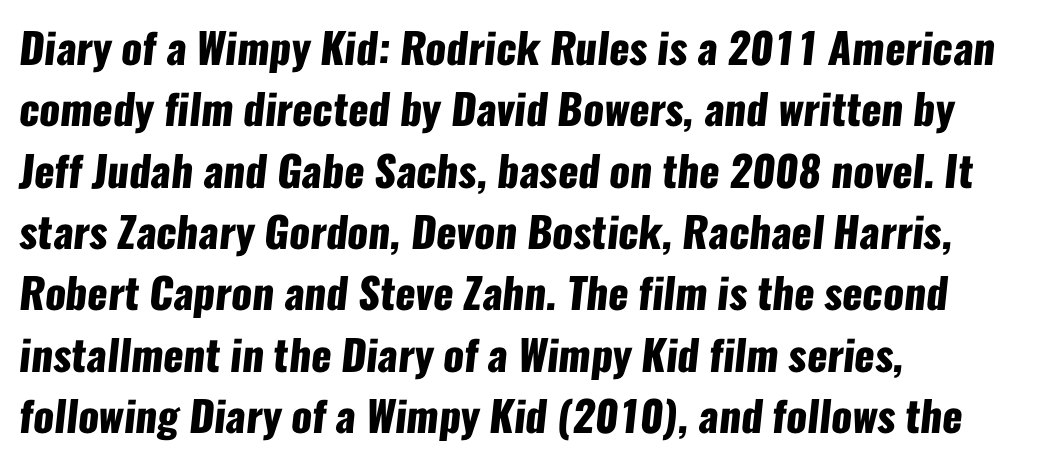
The image shows 42 px heavy, condensed sans-serif type; set left-aligned, normal line spacing (1.46x), normal letter spacing, not underlined; low stroke contrast and a medium x-height.
